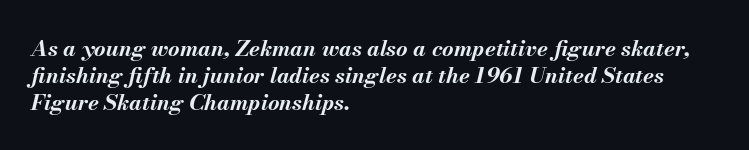
The image shows 22 px bold type, italic (leaning right); set left-aligned, line spacing 1.22x, normal letter spacing, not underlined.
